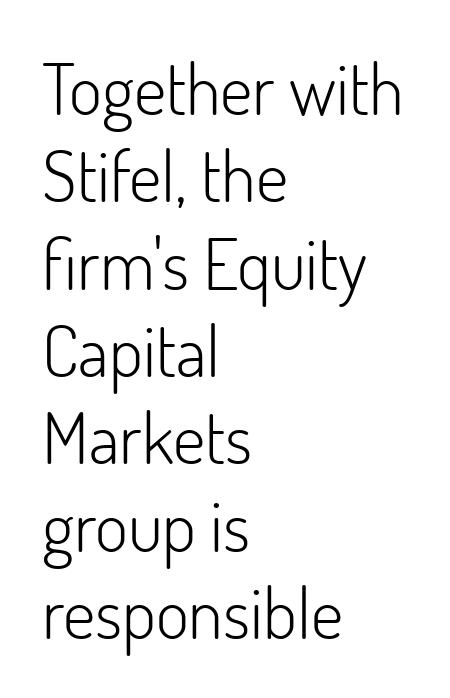
Letterform terminals end flat and unadorned throughout the passage. The line texture is even and compact thanks to regular tracking. Character widths vary here, with narrow letters taking less room than wide ones. The passage is arranged the way most books set body copy — flush left.
